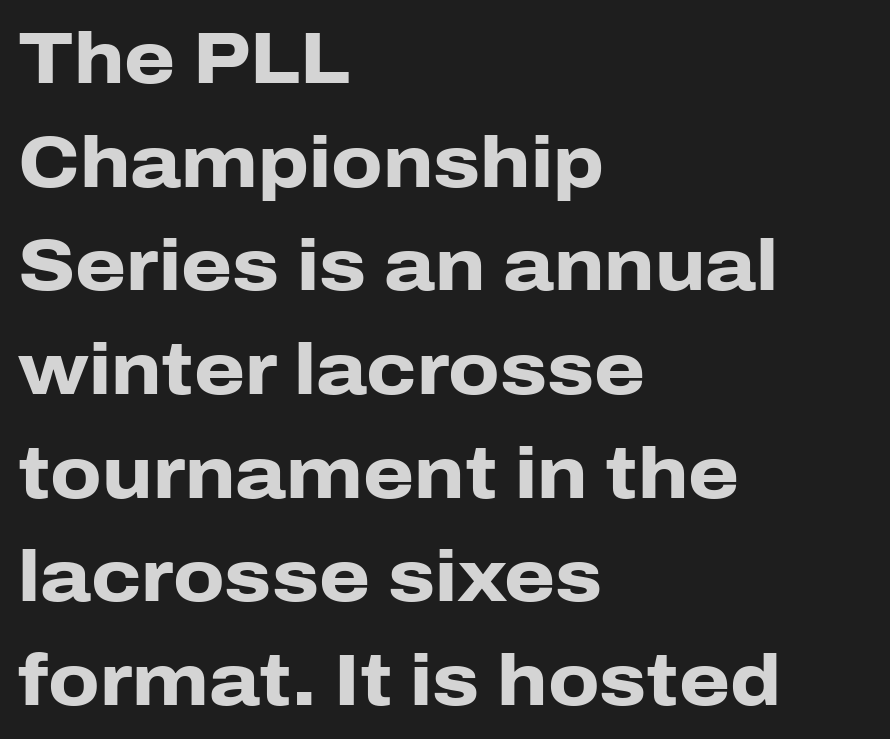
{"serif": "no", "italic": "no", "bold": "yes", "weight": "heavy", "width": "normal", "stroke_contrast": "low", "x_height": "medium", "monospaced": "no", "underline": "no", "align": "left", "line_spacing": "normal", "line_spacing_ratio": 1.42, "letter_spacing": "normal", "letter_spacing_em": 0.0, "glyph_px": 73}
